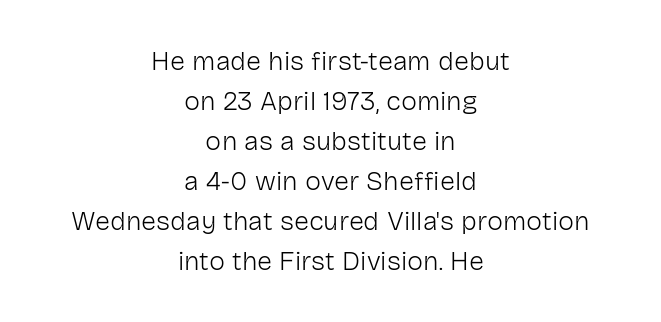
The image shows 27 px text type, upright; set centered, normal line spacing (1.48x), normal letter spacing, not underlined.
